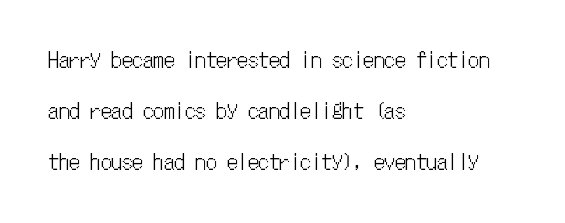
The image shows 21 px text type, upright; set left-aligned, loose line spacing (2.44x), normal letter spacing, not underlined.
